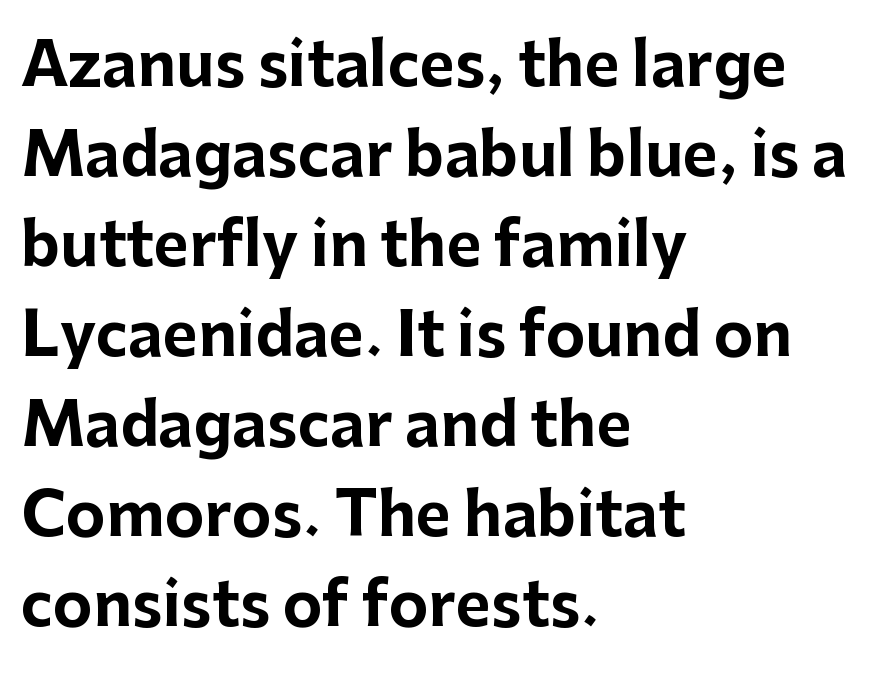
{"serif": "no", "italic": "no", "bold": "yes", "weight": "bold", "width": "normal", "stroke_contrast": "low", "x_height": "medium", "monospaced": "no", "underline": "no", "align": "left", "line_spacing": "normal", "line_spacing_ratio": 1.5, "letter_spacing": "normal", "letter_spacing_em": 0.0, "glyph_px": 60}
